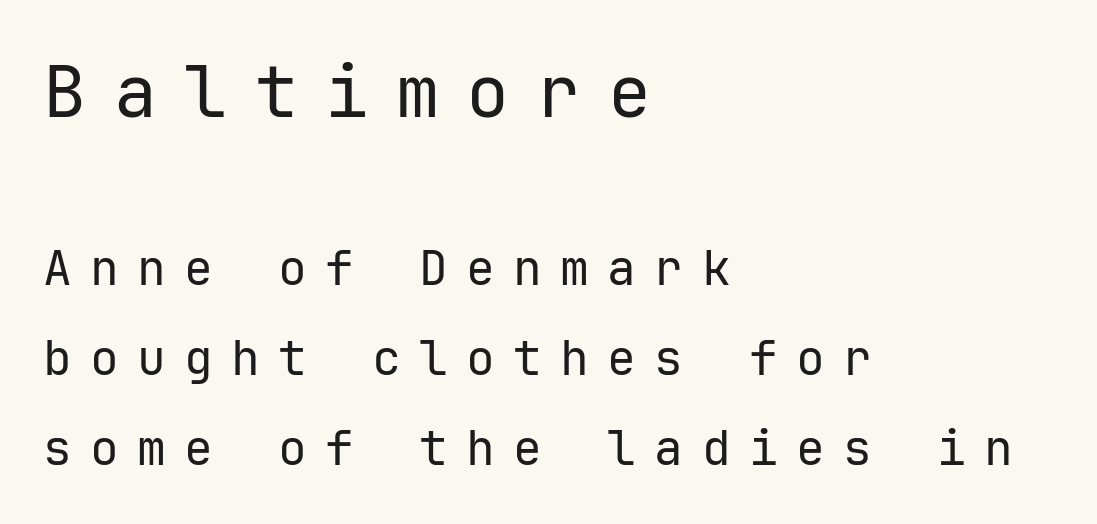
The image shows 72 px regular-weight sans-serif type, upright, monospaced; set left-aligned, line spacing 1.88x, unusually wide letter spacing (+0.38 em), not underlined; the first (top) block is 1.5x larger; low stroke contrast and a medium x-height.
